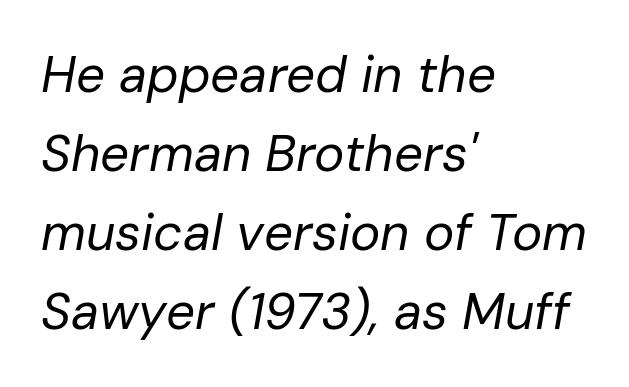
The line-height multiplier appears to be the usual default. When letters slant like this, we call the style italic. Stems here are at most as thick as an everyday book face. The rendering uses natural spacing where letterforms have individual widths.
